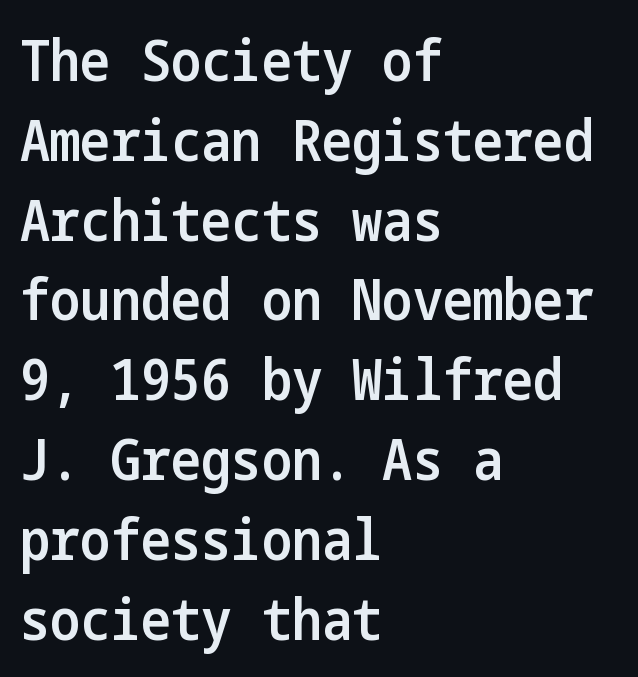
{"serif": "no", "italic": "no", "bold": "semi", "weight": "semibold", "width": "condensed", "stroke_contrast": "low", "x_height": "medium", "underline": "no", "align": "left", "line_spacing": "normal", "line_spacing_ratio": 1.4, "letter_spacing": "normal", "letter_spacing_em": 0.0, "glyph_px": 57}
